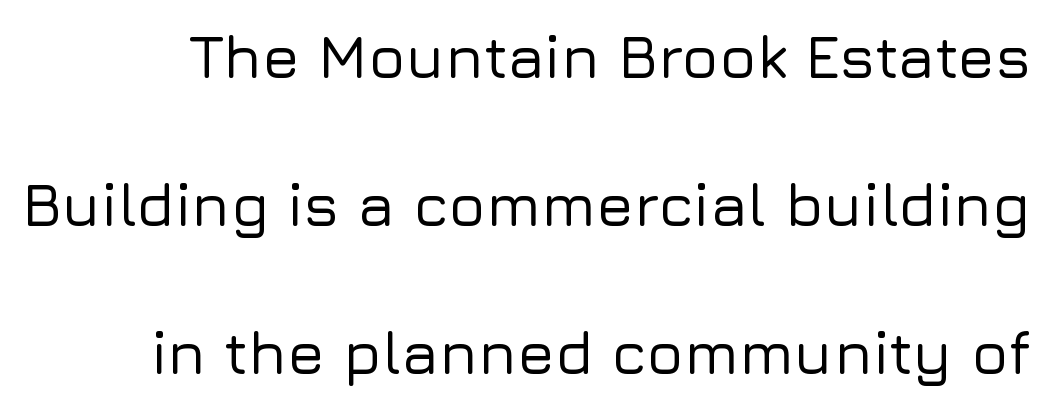
Classification — sans serif. Italic: no, the glyphs are upright roman. Glance below the letters and you will spot only blank space. Leading is clearly above the norm, producing a sparse column. In terms of letterspacing, this is plain default setting.
